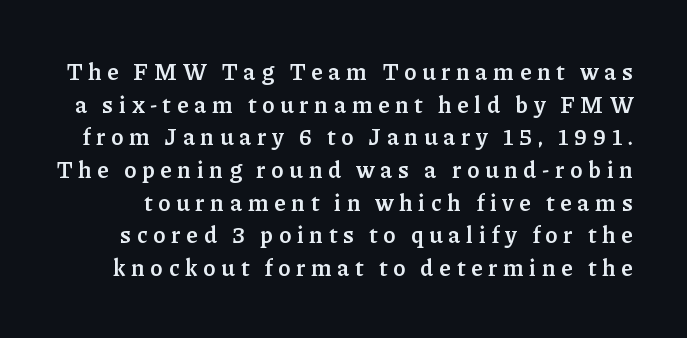
The image shows 23 px bold type, upright; set normal line spacing (1.42x), unusually wide letter spacing (+0.24 em), not underlined.
